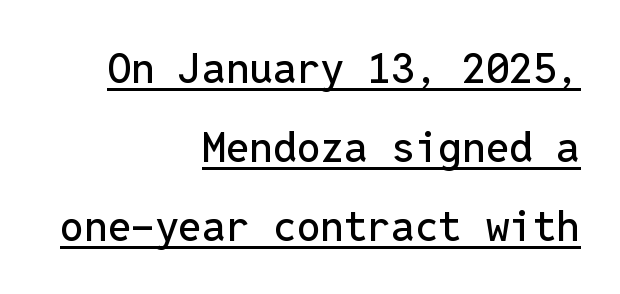
{"serif": "no", "italic": "no", "width": "normal", "stroke_contrast": "low", "x_height": "medium", "monospaced": "yes", "underline": "yes", "align": "right", "line_spacing_ratio": 1.88, "letter_spacing": "normal", "letter_spacing_em": 0.0, "glyph_px": 42}
